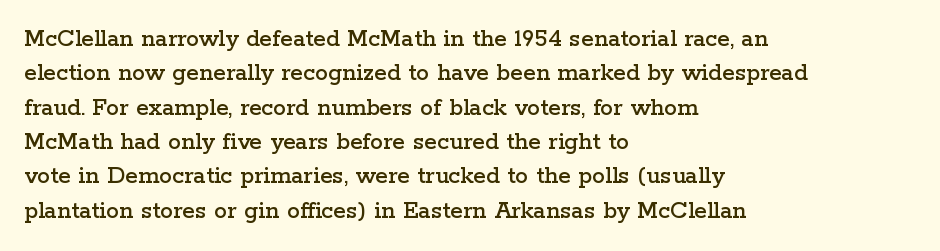
{"italic": "no", "underline": "no", "align": "left", "line_spacing": "normal", "line_spacing_ratio": 1.32, "letter_spacing": "normal", "letter_spacing_em": 0.0, "glyph_px": 26}
